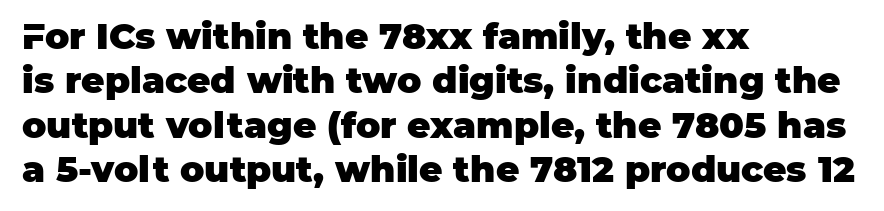
{"serif": "no", "italic": "no", "bold": "yes", "weight": "heavy", "width": "normal", "stroke_contrast": "low", "x_height": "large", "monospaced": "no", "underline": "no", "align": "left", "line_spacing_ratio": 1.23, "letter_spacing": "normal", "letter_spacing_em": 0.0, "glyph_px": 36}
